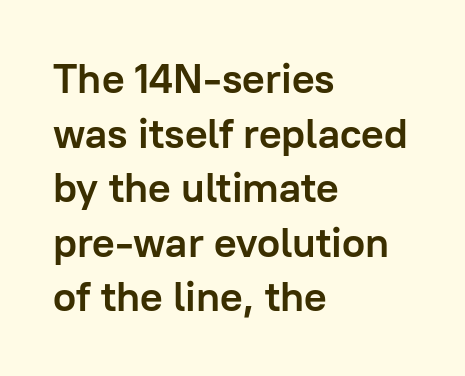
Q: Is the text bold? A: Yes.
Q: Is the text italic (slanted)? A: No, it is upright.
Q: Is the typeface a serif or a sans-serif typeface? A: Sans-serif.
Q: Is the text underlined? A: No.
Q: How is the paragraph aligned? A: Left-aligned.
Q: Is the spacing between letters normal or unusually wide? A: Normal.
Q: Is the spacing between lines tight, normal or loose? A: Normal.
Q: Width (condensed, normal, or wide)? A: Normal.
Q: Stroke contrast? A: Low.
Q: x-height? A: Medium.
Q: Monospaced? A: No.
